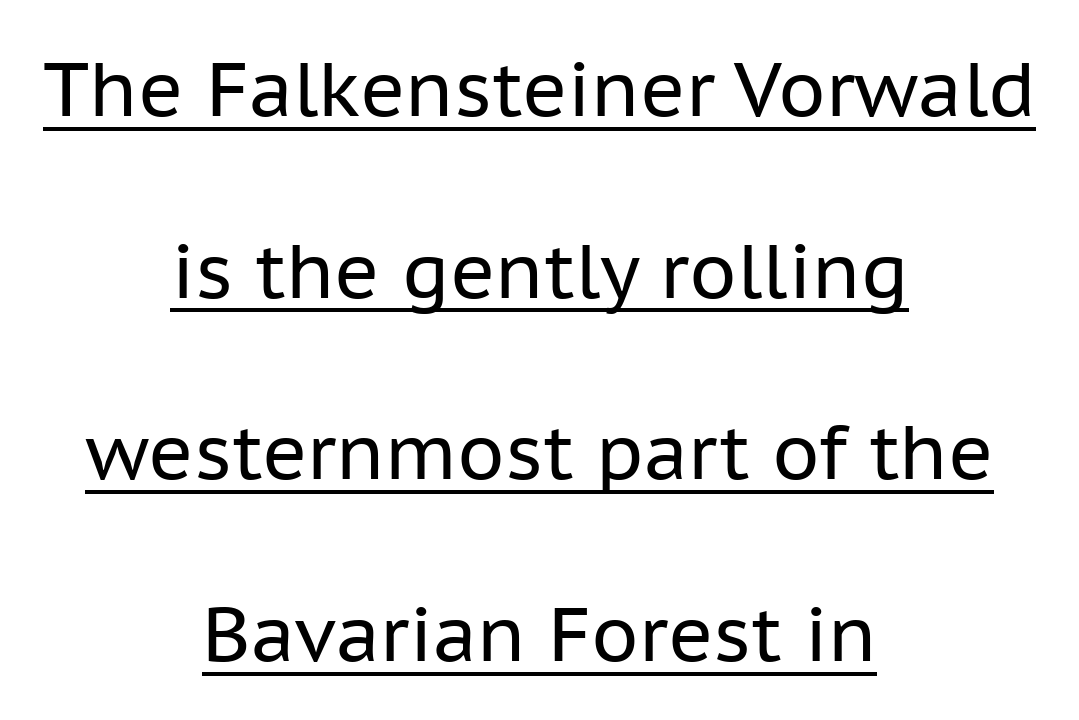
Is this a sans? Yes — the strokes have no serifs. These lines stand farther apart than default settings would place them. The horizontal fit of the characters is conventional and even. Think of a printed novel: that variable character pitch is what you see here. Does the copy run flush right? No — it is centered line by line.
